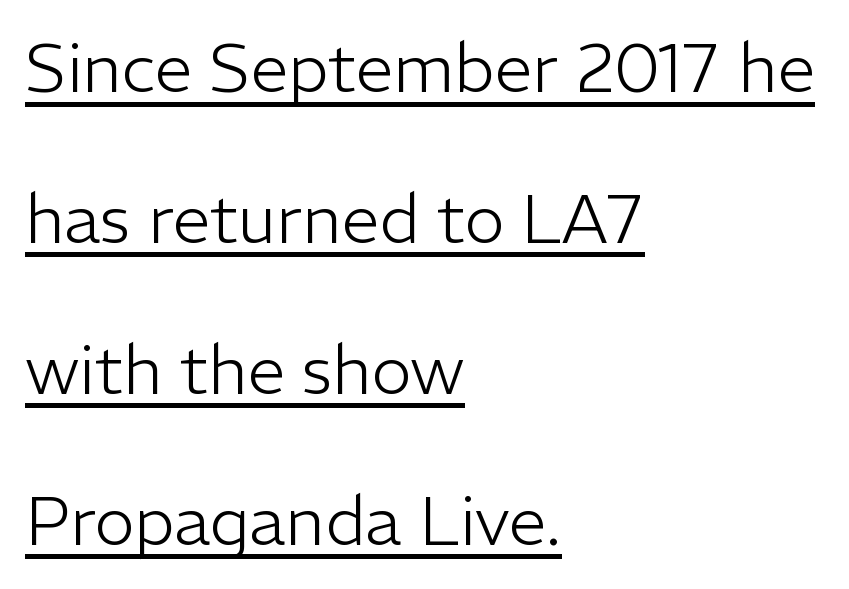
{"serif": "no", "italic": "no", "bold": "no", "weight": "light", "width": "normal", "stroke_contrast": "low", "x_height": "medium", "monospaced": "no", "underline": "yes", "align": "left", "line_spacing": "loose", "line_spacing_ratio": 2.22, "letter_spacing": "normal", "letter_spacing_em": 0.0, "glyph_px": 68}
